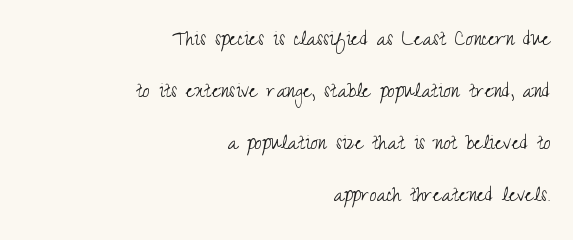
The image shows 24 px text type, upright; set right-aligned, loose line spacing (2.16x), normal letter spacing, not underlined.
